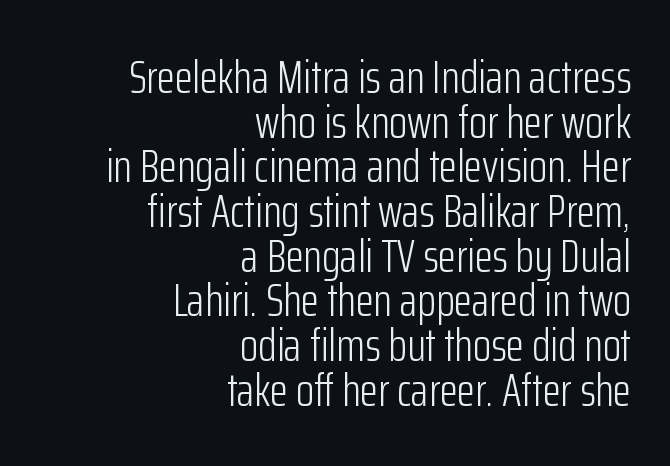
These lines keep a tight, regular rhythm from letter to letter. The typesetting does not lean heavy: it is not bold. Looks like regular typesetting: each glyph gets only the width it needs. Bare-footed words on every line.
